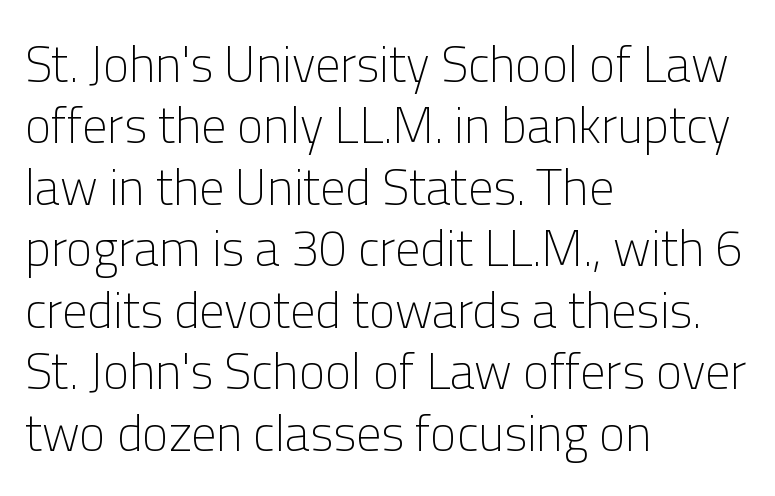
{"serif": "no", "italic": "no", "bold": "no", "weight": "light", "width": "normal", "stroke_contrast": "low", "x_height": "medium", "monospaced": "no", "underline": "no", "align": "left", "line_spacing_ratio": 1.23, "letter_spacing": "normal", "letter_spacing_em": 0.0, "glyph_px": 50}
